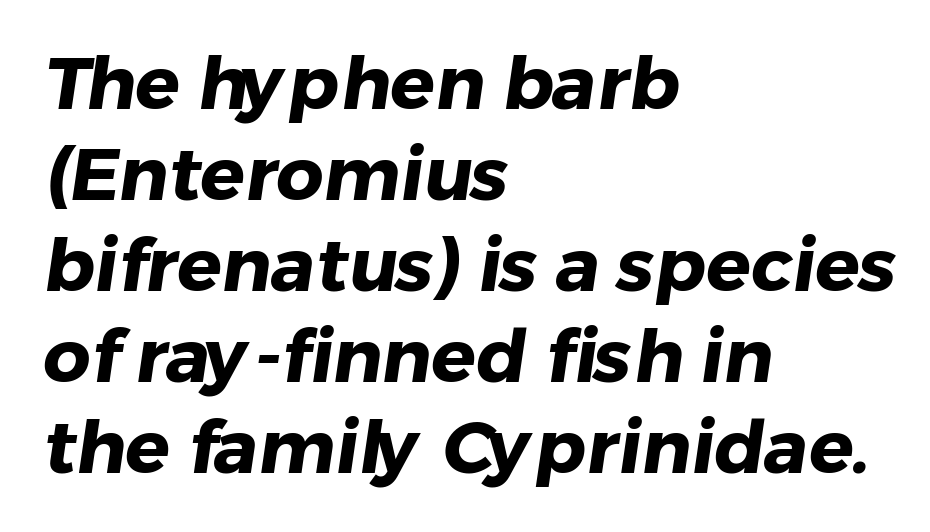
Letter spacing: default. Spacing verdict: proportional, widths tailored to each character. These lines are composed in type without serifs. This rendering uses left alignment, leaving the right contour irregular.
